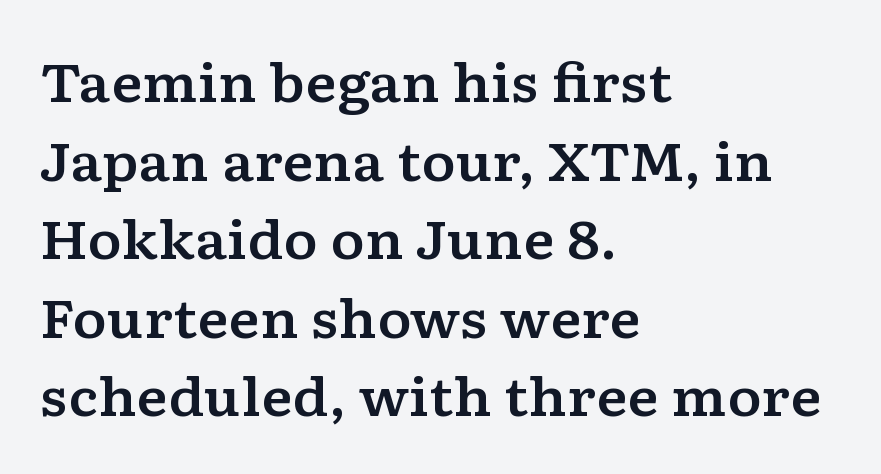
Q: Is the text italic (slanted)? A: No, it is upright.
Q: Is the typeface a serif or a sans-serif typeface? A: Serif.
Q: Is the text underlined? A: No.
Q: How is the paragraph aligned? A: Left-aligned.
Q: Is the spacing between letters normal or unusually wide? A: Normal.
Q: Is the spacing between lines tight, normal or loose? A: Normal.
Q: Width (condensed, normal, or wide)? A: Wide.
Q: Stroke contrast? A: Low.
Q: x-height? A: Medium.
Q: Monospaced? A: No.
